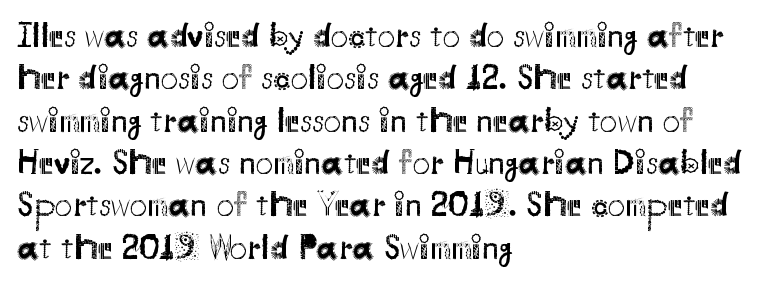
{"serif": "no", "italic": "no", "bold": "no", "weight": "regular", "width": "normal", "stroke_contrast": "medium", "x_height": "small", "monospaced": "no", "underline": "no", "align": "left", "line_spacing_ratio": 1.21, "letter_spacing": "normal", "letter_spacing_em": 0.0, "glyph_px": 35}
